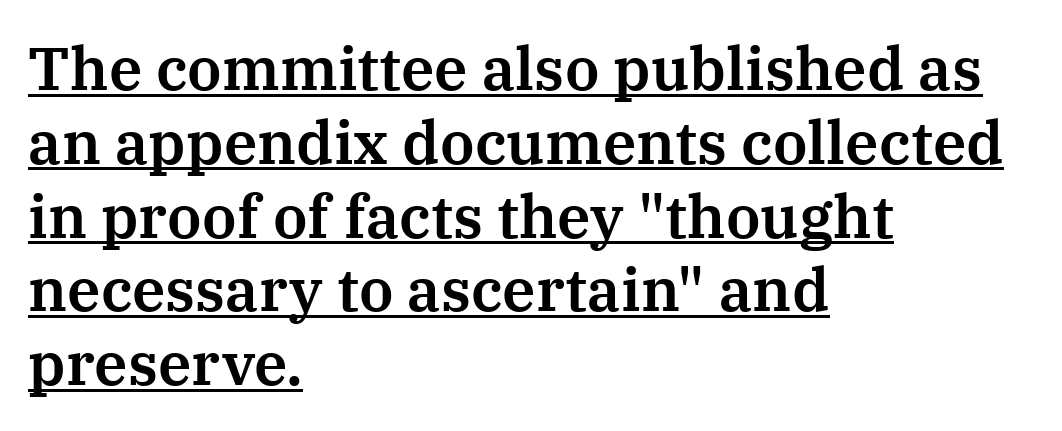
{"serif": "yes", "italic": "no", "width": "normal", "stroke_contrast": "medium", "x_height": "medium", "monospaced": "no", "underline": "yes", "align": "left", "line_spacing_ratio": 1.23, "letter_spacing": "normal", "letter_spacing_em": 0.0, "glyph_px": 60}
